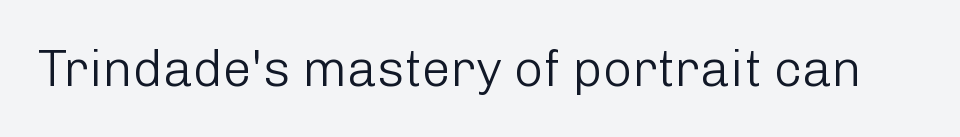
Q: Is the text bold? A: No.
Q: Is the text italic (slanted)? A: No, it is upright.
Q: Is the typeface a serif or a sans-serif typeface? A: Sans-serif.
Q: Is the text underlined? A: No.
Q: Is the spacing between letters normal or unusually wide? A: Normal.
Q: Width (condensed, normal, or wide)? A: Normal.
Q: Stroke contrast? A: Low.
Q: x-height? A: Medium.
Q: Monospaced? A: No.
